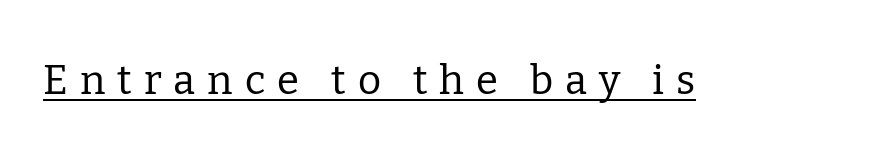
Think of a printed novel: that variable character pitch is what you see here. The typography opts for an upright posture over an oblique one. On a weight scale, this lands at 450 or below. The type is letterspaced generously, with wide tracking. The glyphs are accompanied by a horizontal stroke just below them.
